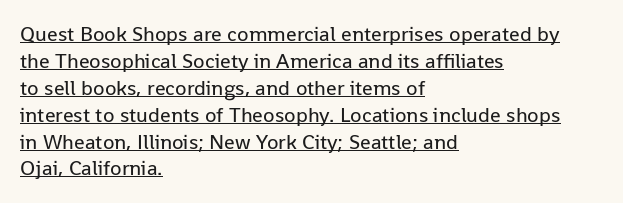
{"italic": "no", "bold": "no", "underline": "yes", "align": "left", "line_spacing": "normal", "line_spacing_ratio": 1.28, "letter_spacing": "normal", "letter_spacing_em": 0.0, "glyph_px": 21}
